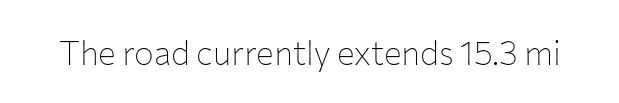
Q: Is the text bold? A: No.
Q: Is the text italic (slanted)? A: No, it is upright.
Q: Is the typeface a serif or a sans-serif typeface? A: Sans-serif.
Q: Is the text underlined? A: No.
Q: Is the spacing between letters normal or unusually wide? A: Normal.
Q: Width (condensed, normal, or wide)? A: Normal.
Q: Stroke contrast? A: Low.
Q: x-height? A: Medium.
Q: Monospaced? A: No.
